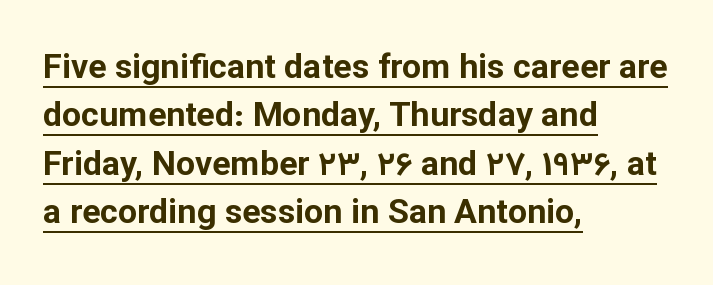
Q: Is the text bold? A: Yes.
Q: Is the text italic (slanted)? A: No, it is upright.
Q: Is the typeface a serif or a sans-serif typeface? A: Sans-serif.
Q: Is the text underlined? A: Yes.
Q: How is the paragraph aligned? A: Left-aligned.
Q: Is the spacing between letters normal or unusually wide? A: Normal.
Q: Is the spacing between lines tight, normal or loose? A: Normal.
Q: Width (condensed, normal, or wide)? A: Normal.
Q: Stroke contrast? A: Low.
Q: x-height? A: Medium.
Q: Monospaced? A: No.
